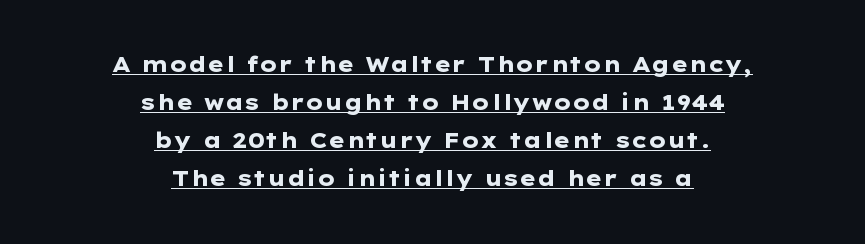
This sample uses an upright cut, with every glyph sitting square on the baseline. Descenders here cross a horizontal rule under the line. The lines in this sample share a center point and differ in where they start and stop. This sample uses plain, unmodified letter spacing. Plenty of ink on the page — the face is bold.
